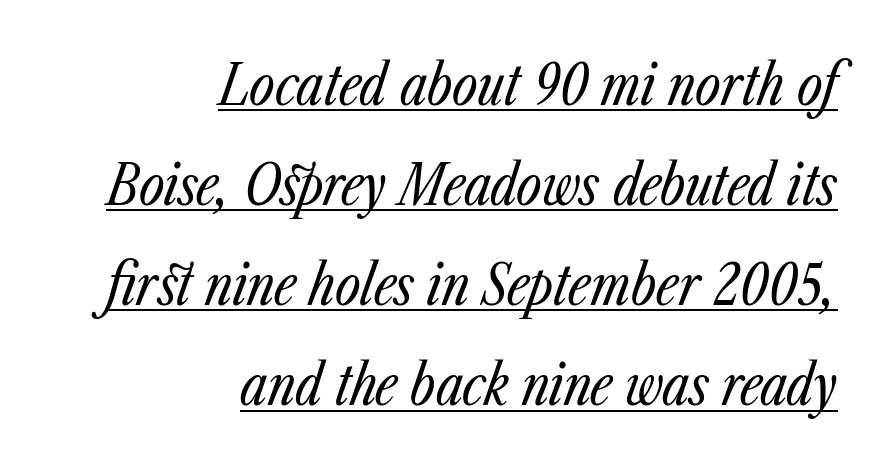
The image shows 55 px regular-weight, condensed type, italic (leaning right); set right-aligned, line spacing 1.82x, normal letter spacing, underlined; low stroke contrast and a medium x-height.
